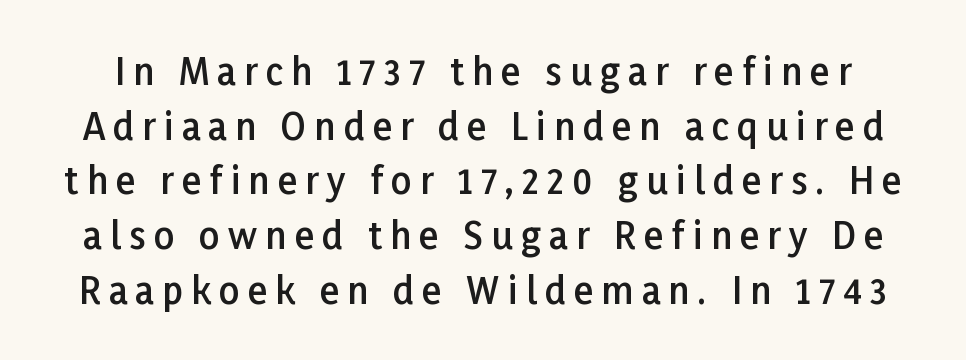
Q: Is the text bold? A: Semi-bold.
Q: Is the text italic (slanted)? A: No, it is upright.
Q: Is the typeface a serif or a sans-serif typeface? A: Sans-serif.
Q: Is the text underlined? A: No.
Q: Is the spacing between letters normal or unusually wide? A: Unusually wide.
Q: Is the spacing between lines tight, normal or loose? A: Normal.
Q: Width (condensed, normal, or wide)? A: Normal.
Q: Stroke contrast? A: Low.
Q: x-height? A: Medium.
Q: Monospaced? A: No.
